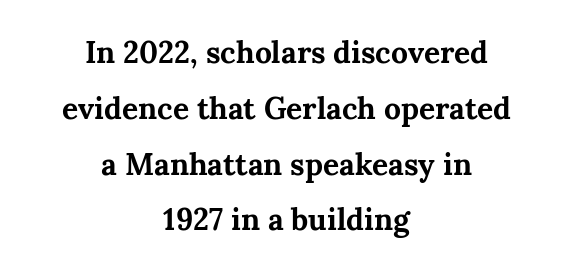
The image shows 30 px bold serif type, upright; set centered, line spacing 1.86x, normal letter spacing, not underlined; medium stroke contrast and a medium x-height.
